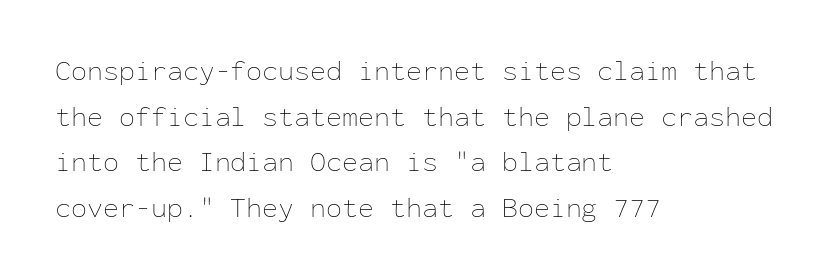
{"italic": "no", "bold": "no", "weight": "thin", "width": "normal", "stroke_contrast": "low", "x_height": "medium", "monospaced": "yes", "underline": "no", "align": "left", "line_spacing": "normal", "line_spacing_ratio": 1.57, "letter_spacing": "normal", "letter_spacing_em": 0.0, "glyph_px": 29}
